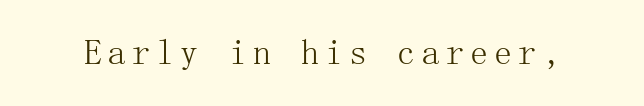
{"serif": "yes", "italic": "no", "bold": "no", "weight": "light", "width": "normal", "stroke_contrast": "medium", "x_height": "medium", "underline": "no", "glyph_px": 36}
